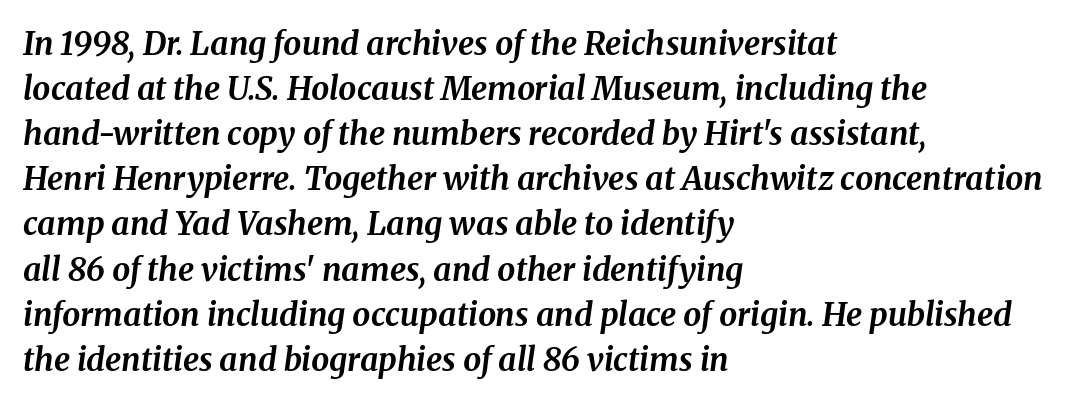
{"serif": "yes", "italic": "yes", "lean": "right", "slant_degrees": 8, "bold": "yes", "weight": "bold", "width": "normal", "stroke_contrast": "medium", "x_height": "medium", "monospaced": "no", "underline": "no", "align": "left", "line_spacing": "normal", "line_spacing_ratio": 1.41, "letter_spacing": "normal", "letter_spacing_em": 0.0, "glyph_px": 32}
